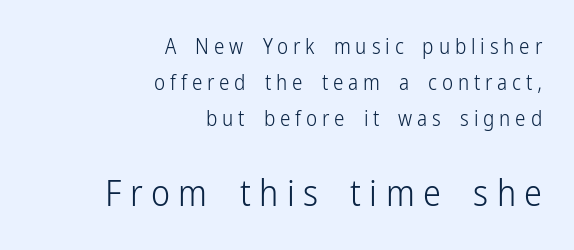
{"serif": "no", "italic": "no", "bold": "no", "weight": "light", "width": "condensed", "stroke_contrast": "low", "x_height": "medium", "monospaced": "no", "underline": "no", "align": "right", "line_spacing_ratio": 1.72, "letter_spacing": "wide", "letter_spacing_em": 0.23, "larger_block": "second", "size_ratio": 1.71, "glyph_px": 36}
